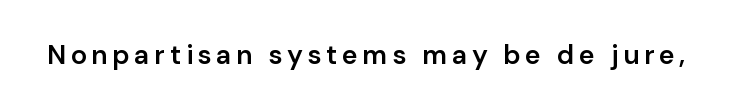
{"italic": "no", "bold": "semi", "underline": "no", "glyph_px": 27}
